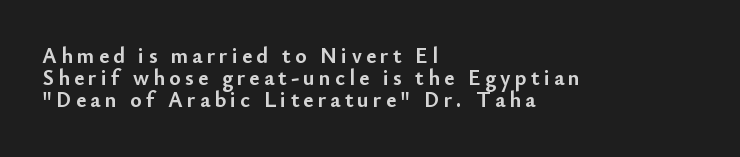
The image shows 22 px bold type, upright; set left-aligned, tight line spacing (1.01x), not underlined.
